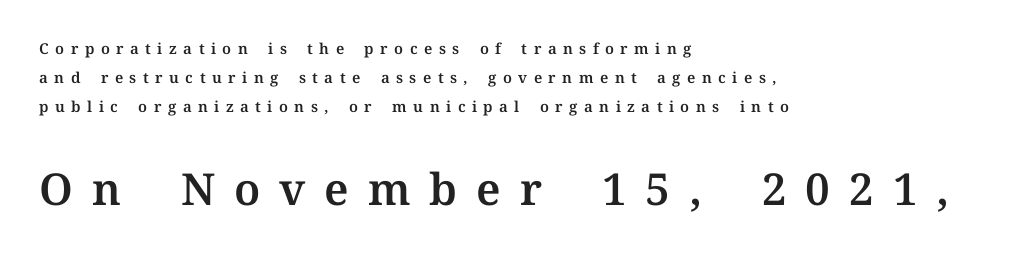
Q: Is the text italic (slanted)? A: No, it is upright.
Q: Is the typeface a serif or a sans-serif typeface? A: Serif.
Q: Is the text underlined? A: No.
Q: How is the paragraph aligned? A: Left-aligned.
Q: Is the spacing between letters normal or unusually wide? A: Unusually wide.
Q: Is the spacing between lines tight, normal or loose? A: Loose.
Q: Which block of text is set in a larger size, the first (top) or the second (bottom)? A: The second (bottom) one.
Q: Width (condensed, normal, or wide)? A: Normal.
Q: Stroke contrast? A: Medium.
Q: x-height? A: Medium.
Q: Monospaced? A: No.
